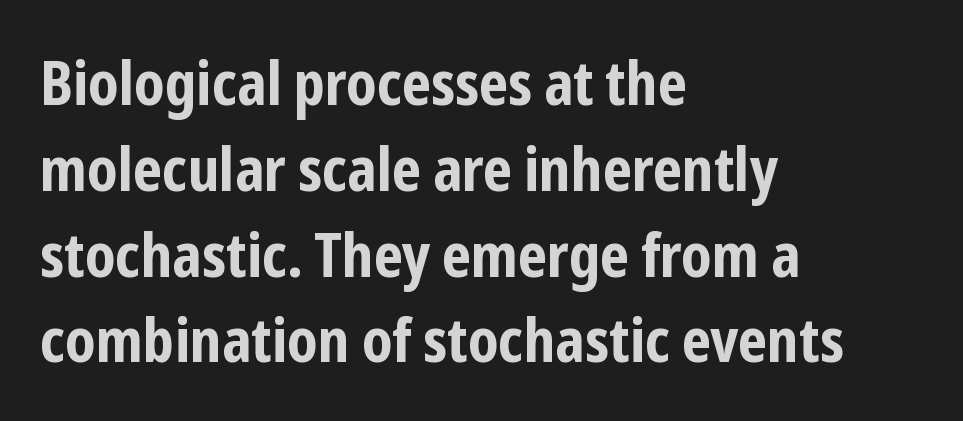
Q: Is the text bold? A: Yes.
Q: Is the text italic (slanted)? A: No, it is upright.
Q: Is the typeface a serif or a sans-serif typeface? A: Sans-serif.
Q: Is the text underlined? A: No.
Q: How is the paragraph aligned? A: Left-aligned.
Q: Is the spacing between letters normal or unusually wide? A: Normal.
Q: Is the spacing between lines tight, normal or loose? A: Normal.
Q: Width (condensed, normal, or wide)? A: Condensed.
Q: Stroke contrast? A: Low.
Q: x-height? A: Medium.
Q: Monospaced? A: No.
